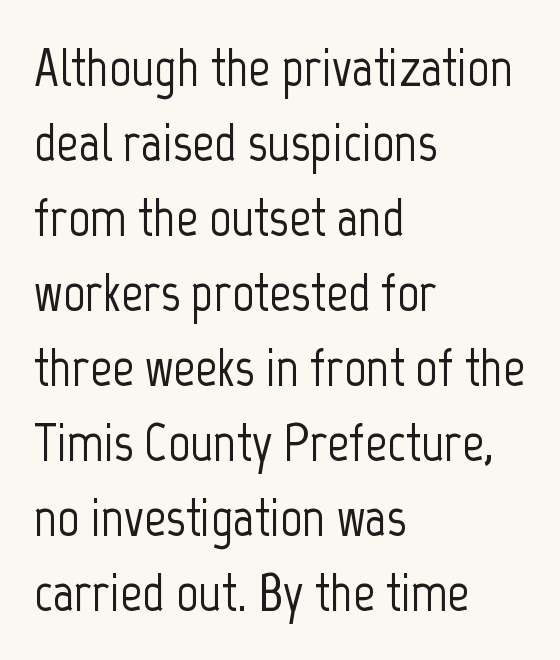
Compared with typical paragraphs, the rows here are spaced about the same. Varying glyph widths throughout — classic text-font behaviour. The lines are quadded left. The type sits square on the baseline with zero lean.
